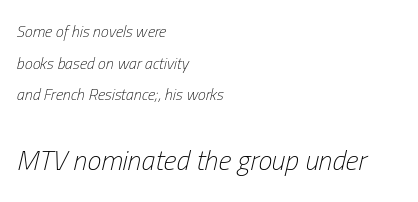
{"italic": "yes", "lean": "right", "slant_degrees": 13, "bold": "no", "weight": "light", "width": "condensed", "stroke_contrast": "low", "x_height": "medium", "monospaced": "no", "underline": "no", "align": "left", "line_spacing": "loose", "line_spacing_ratio": 1.97, "letter_spacing": "normal", "letter_spacing_em": 0.0, "larger_block": "second", "size_ratio": 1.75, "glyph_px": 28}
